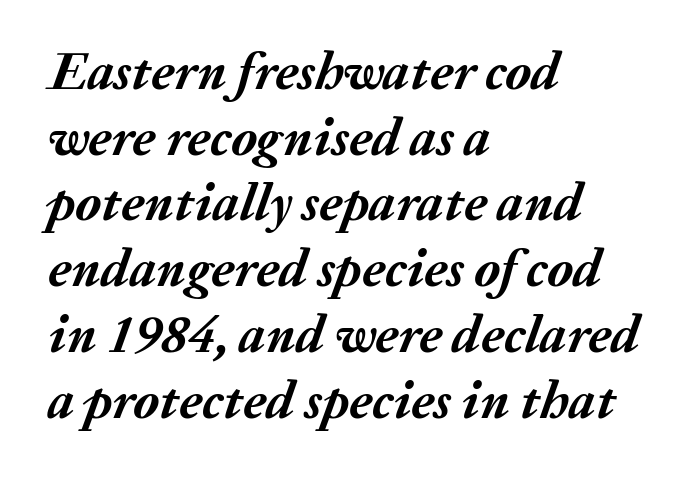
{"italic": "yes", "lean": "right", "slant_degrees": 20, "bold": "yes", "weight": "semibold", "width": "normal", "stroke_contrast": "medium", "x_height": "medium", "monospaced": "no", "underline": "no", "align": "left", "line_spacing_ratio": 1.24, "letter_spacing": "normal", "letter_spacing_em": 0.0, "glyph_px": 53}
